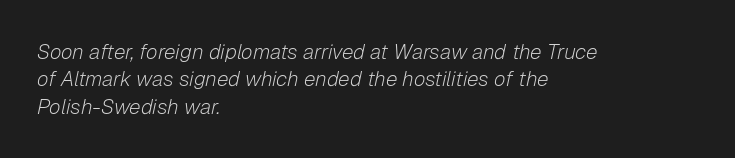
{"italic": "yes", "lean": "right", "slant_degrees": 12, "bold": "no", "underline": "no", "align": "left", "line_spacing": "normal", "line_spacing_ratio": 1.3, "letter_spacing": "normal", "letter_spacing_em": 0.0, "glyph_px": 21}
